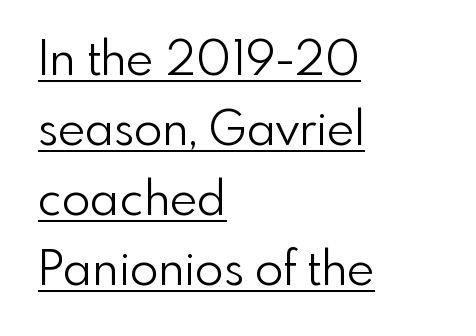
Q: Is the text bold? A: No.
Q: Is the text italic (slanted)? A: No, it is upright.
Q: Is the typeface a serif or a sans-serif typeface? A: Sans-serif.
Q: Is the text underlined? A: Yes.
Q: How is the paragraph aligned? A: Left-aligned.
Q: Is the spacing between letters normal or unusually wide? A: Normal.
Q: Is the spacing between lines tight, normal or loose? A: Normal.
Q: Width (condensed, normal, or wide)? A: Normal.
Q: x-height? A: Small.
Q: Monospaced? A: No.
